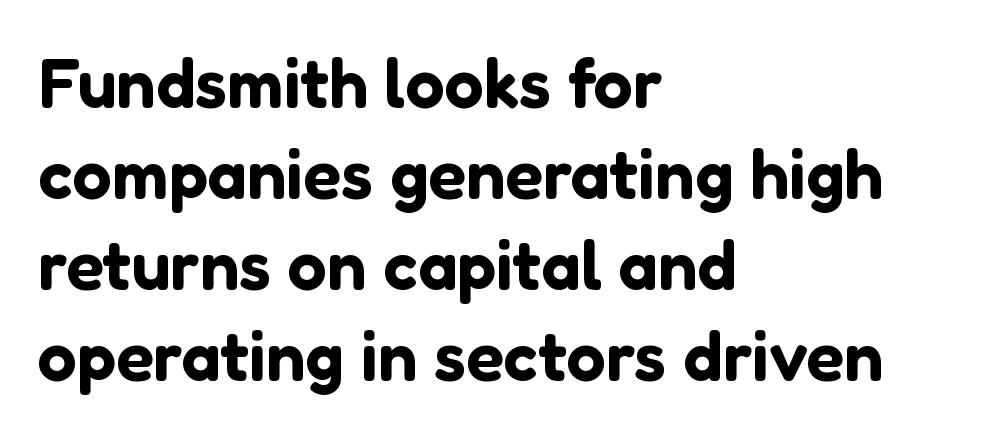
{"serif": "no", "italic": "no", "width": "normal", "stroke_contrast": "low", "x_height": "medium", "monospaced": "no", "underline": "no", "align": "left", "line_spacing": "normal", "line_spacing_ratio": 1.3, "letter_spacing": "normal", "letter_spacing_em": 0.0, "glyph_px": 70}
